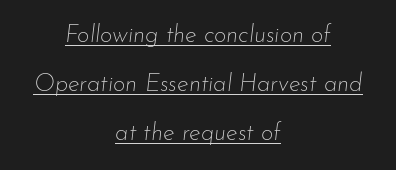
{"italic": "yes", "lean": "right", "slant_degrees": 7, "bold": "no", "underline": "yes", "align": "center", "line_spacing": "loose", "line_spacing_ratio": 2.04, "letter_spacing": "normal", "letter_spacing_em": 0.0, "glyph_px": 24}
